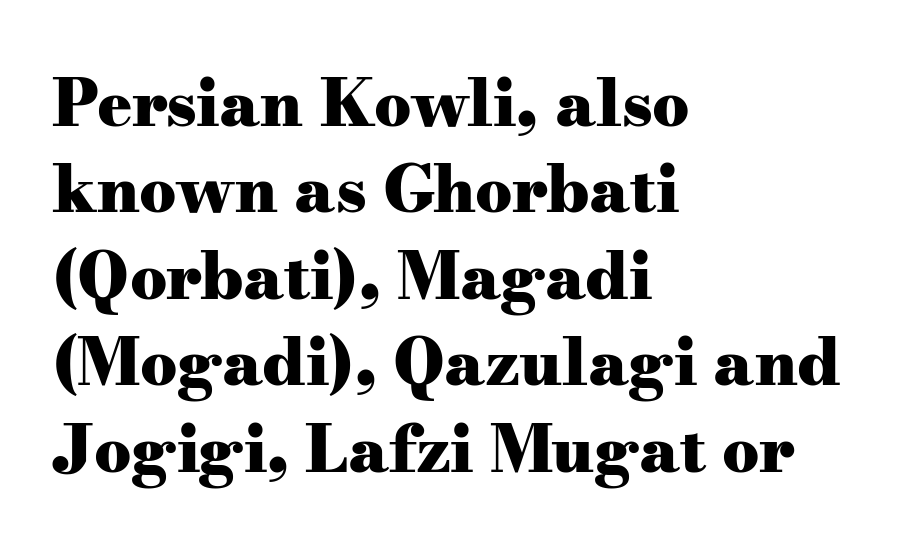
Q: Is the text bold? A: Yes.
Q: Is the text italic (slanted)? A: No, it is upright.
Q: Is the typeface a serif or a sans-serif typeface? A: Serif.
Q: Is the text underlined? A: No.
Q: How is the paragraph aligned? A: Left-aligned.
Q: Is the spacing between letters normal or unusually wide? A: Normal.
Q: Is the spacing between lines tight, normal or loose? A: Normal.
Q: Width (condensed, normal, or wide)? A: Wide.
Q: Stroke contrast? A: Medium.
Q: x-height? A: Small.
Q: Monospaced? A: No.
